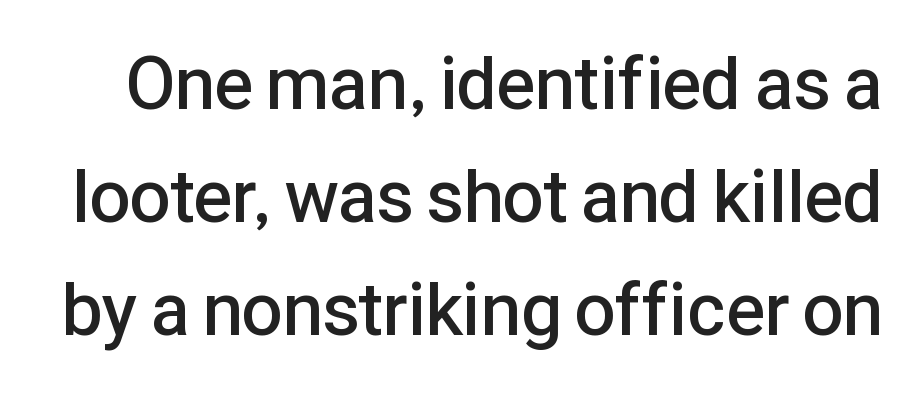
Does the type have serifs? No, each stem ends abruptly. Here the glyphs are tracked normally, forming tight word shapes. A typesetter would call this leading conventional body-copy spacing. No word sits above an underline.
